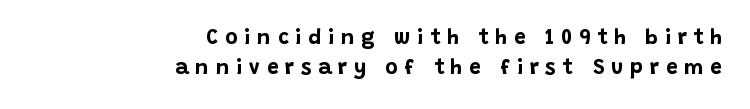
Q: Is the text bold? A: Yes.
Q: Is the text italic (slanted)? A: No, it is upright.
Q: Is the text underlined? A: No.
Q: How is the paragraph aligned? A: Right-aligned.
Q: Is the spacing between letters normal or unusually wide? A: Unusually wide.
Q: Is the spacing between lines tight, normal or loose? A: Normal.
